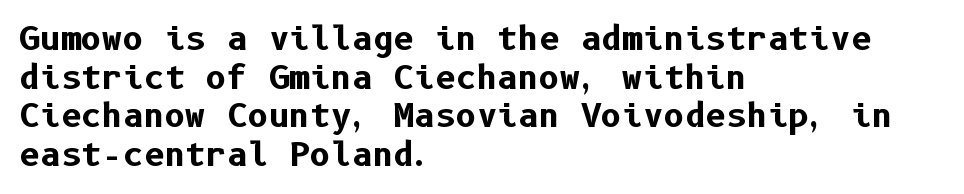
{"serif": "no", "italic": "no", "bold": "yes", "weight": "bold", "width": "normal", "stroke_contrast": "low", "x_height": "medium", "underline": "no", "align": "left", "line_spacing_ratio": 1.21, "letter_spacing": "normal", "letter_spacing_em": 0.0, "glyph_px": 32}
